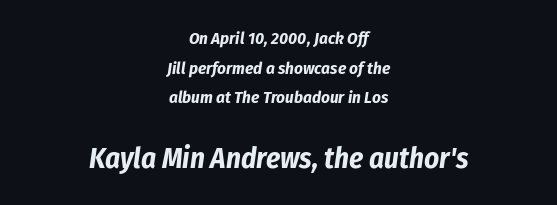
{"italic": "yes", "lean": "right", "slant_degrees": 8, "bold": "yes", "weight": "bold", "width": "condensed", "stroke_contrast": "low", "x_height": "medium", "monospaced": "no", "underline": "no", "align": "center", "line_spacing_ratio": 1.75, "letter_spacing": "normal", "letter_spacing_em": 0.0, "larger_block": "second", "size_ratio": 1.71, "glyph_px": 29}
